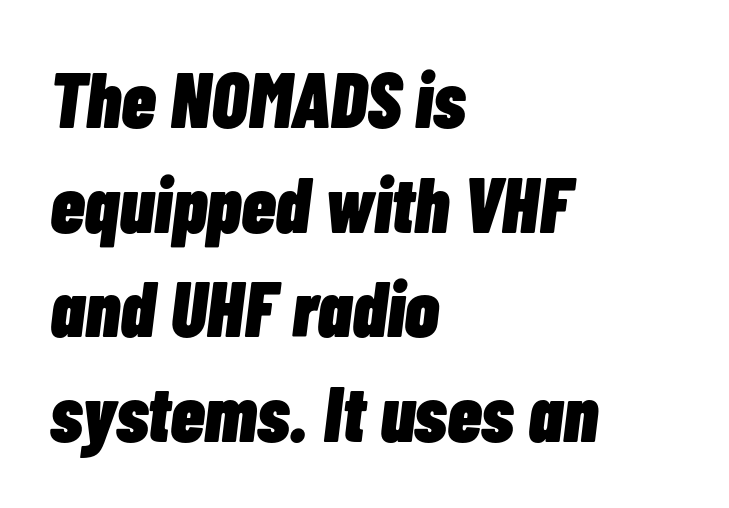
Q: Is the text bold? A: Yes.
Q: Is the text italic (slanted)? A: Yes, it leans right by about 7 degrees.
Q: Is the text underlined? A: No.
Q: How is the paragraph aligned? A: Left-aligned.
Q: Is the spacing between letters normal or unusually wide? A: Normal.
Q: Is the spacing between lines tight, normal or loose? A: Normal.
Q: Width (condensed, normal, or wide)? A: Condensed.
Q: Stroke contrast? A: Low.
Q: x-height? A: Medium.
Q: Monospaced? A: No.
